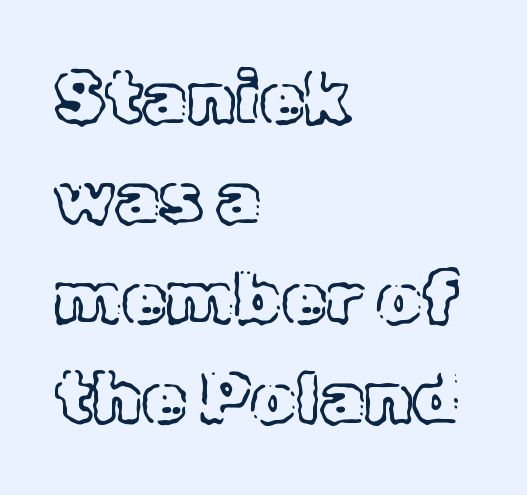
The image shows 72 px text type, upright; set left-aligned, normal line spacing (1.39x), normal letter spacing, not underlined; a medium x-height.
